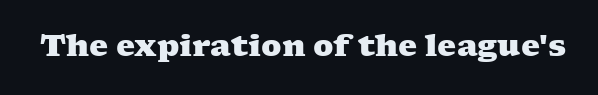
Q: Is the text bold? A: Yes.
Q: Is the typeface a serif or a sans-serif typeface? A: Serif.
Q: Is the text underlined? A: No.
Q: Is the spacing between letters normal or unusually wide? A: Normal.
Q: Width (condensed, normal, or wide)? A: Wide.
Q: Stroke contrast? A: Medium.
Q: x-height? A: Medium.
Q: Monospaced? A: No.
